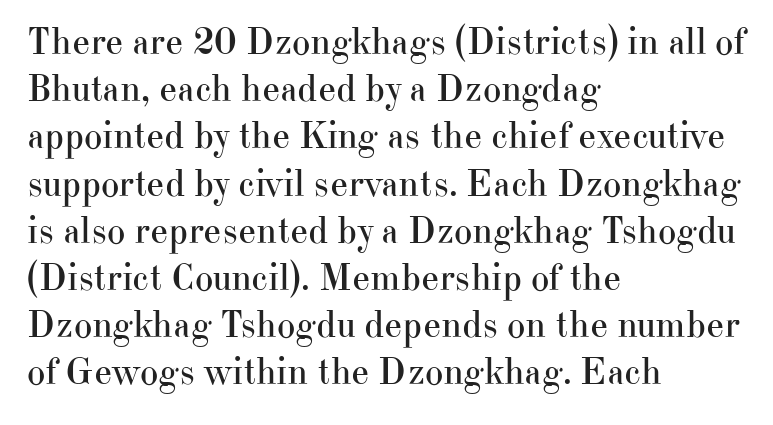
Q: Is the text bold? A: No.
Q: Is the text italic (slanted)? A: No, it is upright.
Q: Is the typeface a serif or a sans-serif typeface? A: Serif.
Q: Is the text underlined? A: No.
Q: How is the paragraph aligned? A: Left-aligned.
Q: Is the spacing between letters normal or unusually wide? A: Normal.
Q: Width (condensed, normal, or wide)? A: Normal.
Q: Stroke contrast? A: High.
Q: x-height? A: Small.
Q: Monospaced? A: No.
